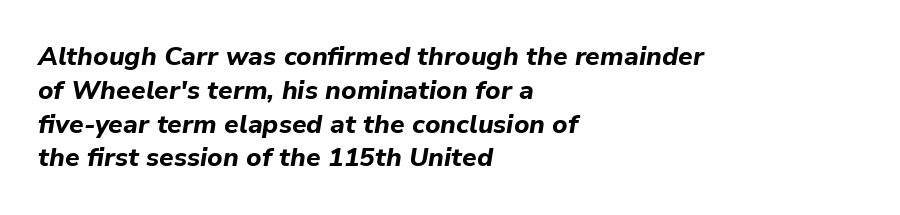
Q: Is the text bold? A: Yes.
Q: Is the text italic (slanted)? A: Yes, it leans right by about 9 degrees.
Q: Is the text underlined? A: No.
Q: How is the paragraph aligned? A: Left-aligned.
Q: Is the spacing between letters normal or unusually wide? A: Normal.
Q: Is the spacing between lines tight, normal or loose? A: Normal.
